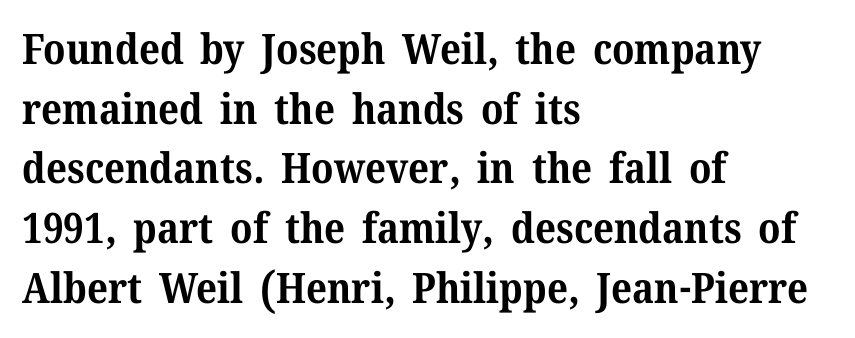
The image shows 42 px bold serif type, upright; set left-aligned, normal line spacing (1.42x), normal letter spacing, not underlined; medium stroke contrast and a medium x-height.
